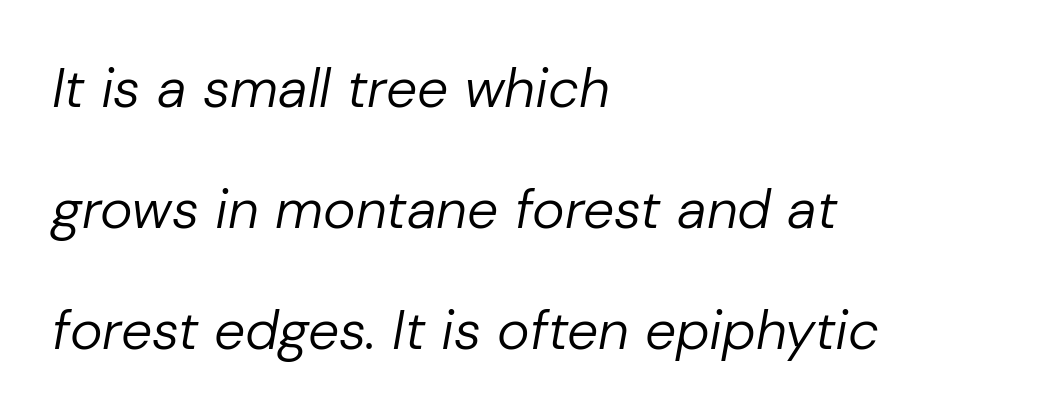
A typesetter would mark this as italic. The baseline area is clear. Stems here are at most as thick as an everyday book face. Every row of glyphs begins at an identical x-position on the left. Compared with typical paragraphs, the rows here are farther apart. The rendering keeps characters at their native spacing.
